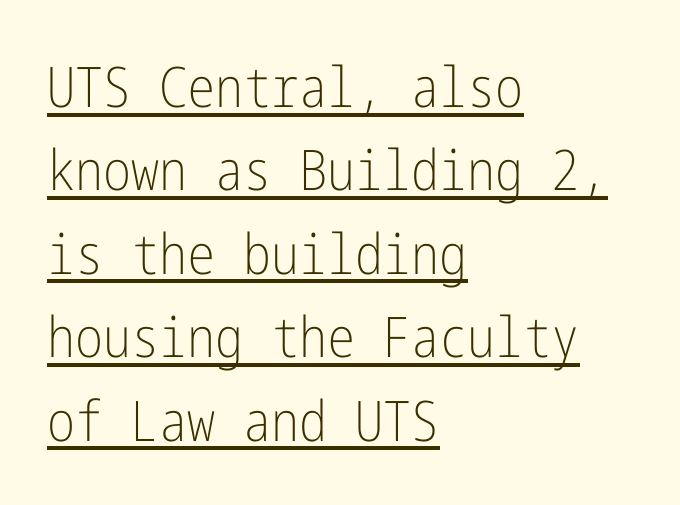
{"serif": "no", "italic": "no", "bold": "no", "weight": "light", "width": "condensed", "stroke_contrast": "low", "x_height": "medium", "underline": "yes", "align": "left", "line_spacing": "normal", "line_spacing_ratio": 1.49, "letter_spacing": "normal", "letter_spacing_em": 0.0, "glyph_px": 56}
